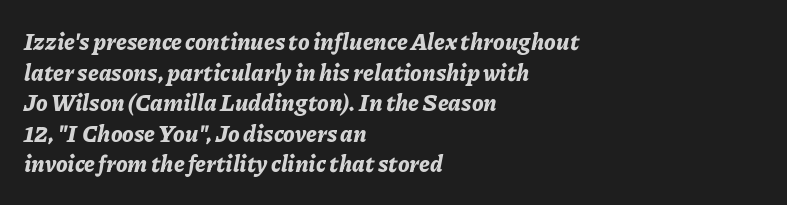
The image shows 23 px bold type, italic (leaning right); set left-aligned, normal line spacing (1.33x), normal letter spacing, not underlined.
